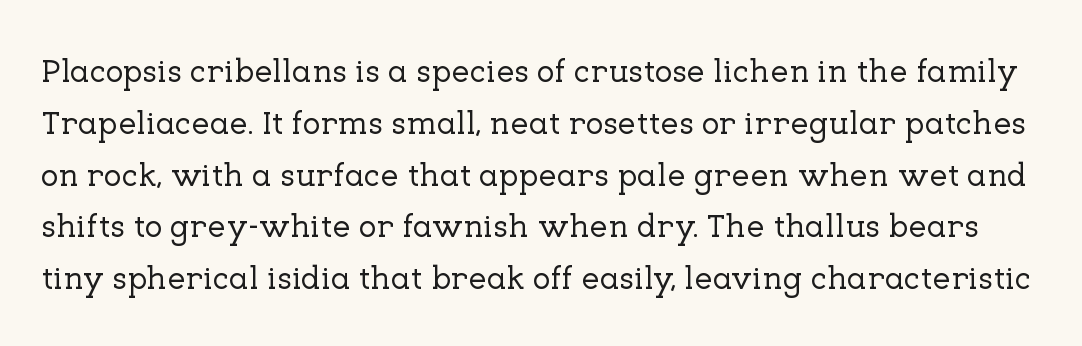
{"serif": "yes", "italic": "no", "width": "normal", "stroke_contrast": "low", "x_height": "medium", "monospaced": "no", "underline": "no", "line_spacing": "normal", "line_spacing_ratio": 1.57, "letter_spacing": "normal", "letter_spacing_em": 0.0, "glyph_px": 33}
